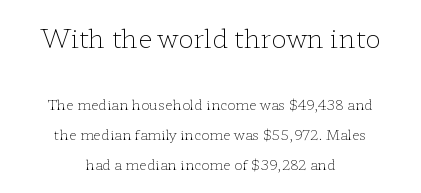
The block sitting higher on the canvas is the one with enlarged characters. Visually the block forms a symmetrical silhouette, jagged on both flanks. Each word holds together tightly as a unit, with standard inter-letter gaps. The axis of the letterforms is exactly vertical. This block would shrink considerably if given ordinary leading; it's expanded now.
